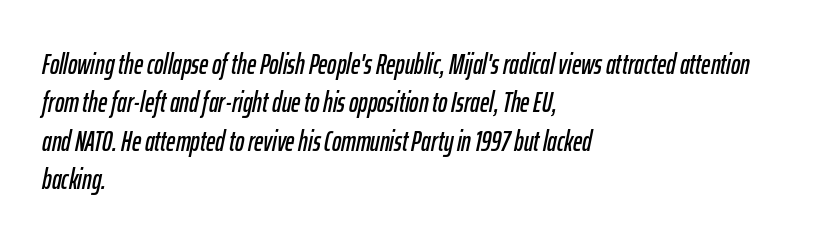
Q: Is the text italic (slanted)? A: Yes, it leans right by about 12 degrees.
Q: Is the text underlined? A: No.
Q: How is the paragraph aligned? A: Left-aligned.
Q: Is the spacing between letters normal or unusually wide? A: Normal.
Q: Is the spacing between lines tight, normal or loose? A: Normal.
Q: Width (condensed, normal, or wide)? A: Condensed.
Q: Stroke contrast? A: Low.
Q: x-height? A: Medium.
Q: Monospaced? A: No.
